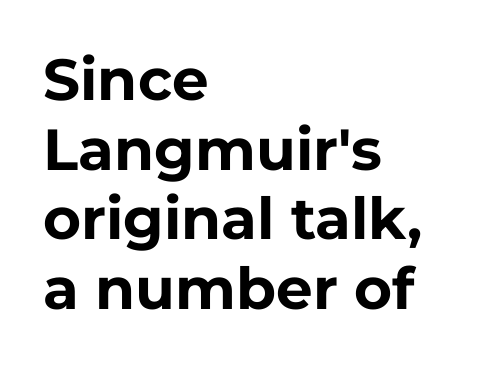
The font family rendered here belongs to the sans-serif group. Honestly, there is no underline to notice here at all. Here the glyphs are tracked normally, forming tight word shapes. These lines are set flush left with a ragged right edge. The specimen reads as upright at a glance.
